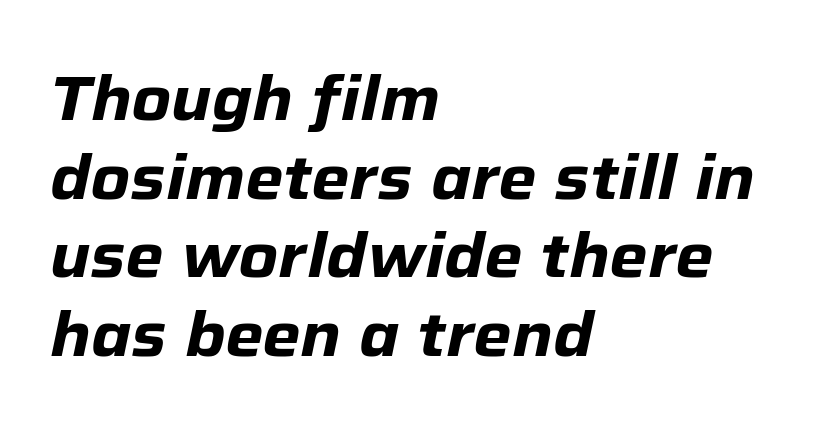
The image shows 61 px heavy type, italic (leaning right); set left-aligned, normal line spacing (1.29x), normal letter spacing, not underlined; low stroke contrast and a medium x-height.
